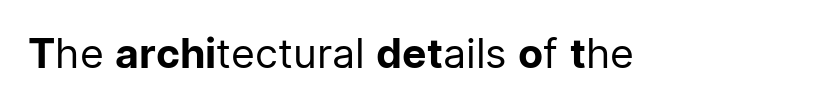
The image shows 41 px regular-weight sans-serif type, upright; set normal letter spacing, not underlined; low stroke contrast and a medium x-height.
